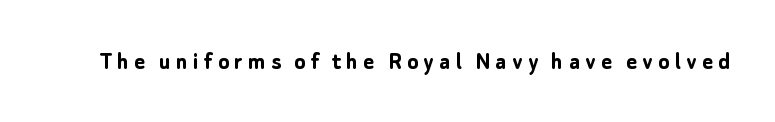
{"italic": "no", "bold": "yes", "underline": "no", "letter_spacing": "wide", "letter_spacing_em": 0.2, "glyph_px": 26}
